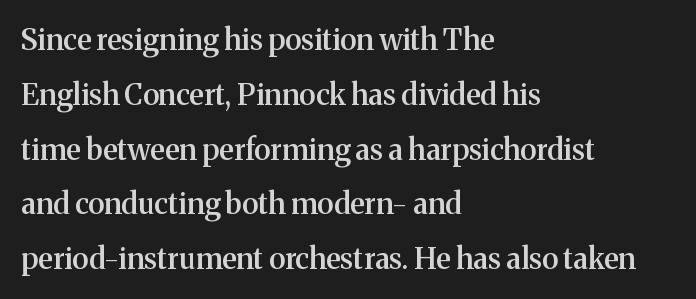
Q: Is the text bold? A: Semi-bold.
Q: Is the text italic (slanted)? A: No, it is upright.
Q: Is the typeface a serif or a sans-serif typeface? A: Serif.
Q: Is the text underlined? A: No.
Q: How is the paragraph aligned? A: Left-aligned.
Q: Is the spacing between letters normal or unusually wide? A: Normal.
Q: Width (condensed, normal, or wide)? A: Normal.
Q: Stroke contrast? A: Medium.
Q: x-height? A: Medium.
Q: Monospaced? A: No.
